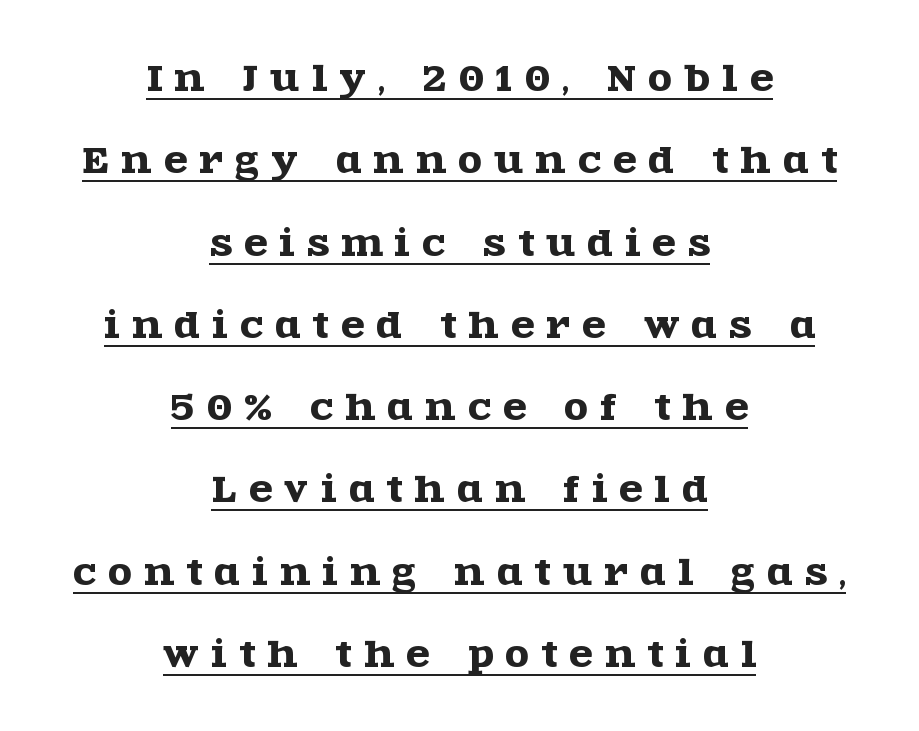
The letters advance in unequal steps, a hallmark of proportional type. Glyph-to-glyph distance is far greater than everyday printed text. This sample is center-justified, so both line endings float freely. Leading is clearly above the norm, producing a sparse column.
